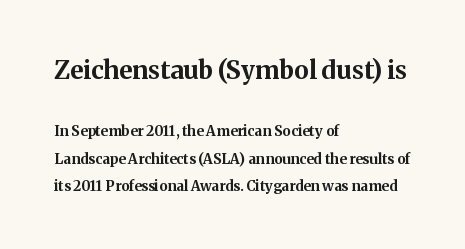
Check the space under the baseline: it is left empty. Typographic density is high because the face is bold. This rendering leaves character spacing at its baseline value. Visually the block forms a straight wall on the left and a jagged coastline on the right.
